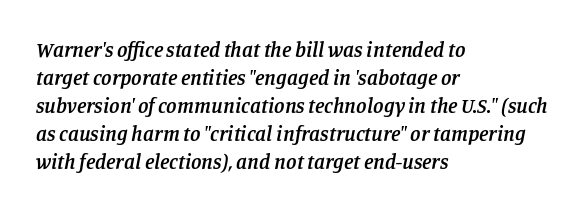
The image shows 21 px text type, italic (leaning right); set left-aligned, normal line spacing (1.33x), normal letter spacing, not underlined.
